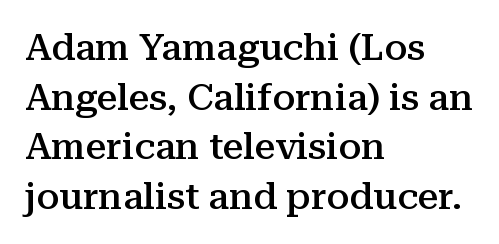
Q: Is the text bold? A: Semi-bold.
Q: Is the text italic (slanted)? A: No, it is upright.
Q: Is the typeface a serif or a sans-serif typeface? A: Serif.
Q: Is the text underlined? A: No.
Q: How is the paragraph aligned? A: Left-aligned.
Q: Is the spacing between letters normal or unusually wide? A: Normal.
Q: Is the spacing between lines tight, normal or loose? A: Normal.
Q: Width (condensed, normal, or wide)? A: Normal.
Q: Stroke contrast? A: Medium.
Q: x-height? A: Medium.
Q: Monospaced? A: No.
